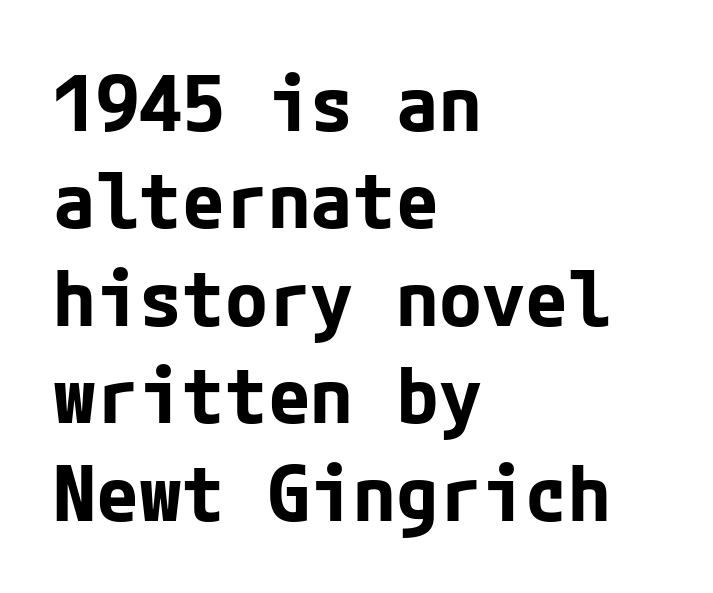
The image shows 78 px bold sans-serif type, upright; set left-aligned, normal line spacing (1.25x), normal letter spacing, not underlined; low stroke contrast and a medium x-height.
